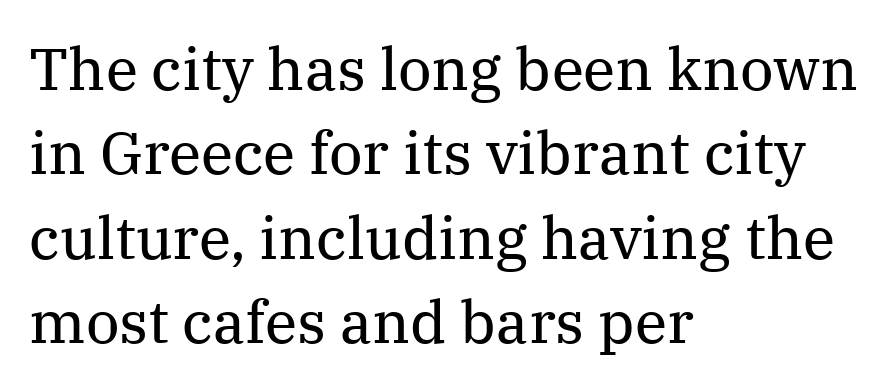
Q: Is the text bold? A: No.
Q: Is the text italic (slanted)? A: No, it is upright.
Q: Is the typeface a serif or a sans-serif typeface? A: Serif.
Q: Is the text underlined? A: No.
Q: How is the paragraph aligned? A: Left-aligned.
Q: Is the spacing between letters normal or unusually wide? A: Normal.
Q: Is the spacing between lines tight, normal or loose? A: Normal.
Q: Width (condensed, normal, or wide)? A: Normal.
Q: Stroke contrast? A: Medium.
Q: x-height? A: Medium.
Q: Monospaced? A: No.
